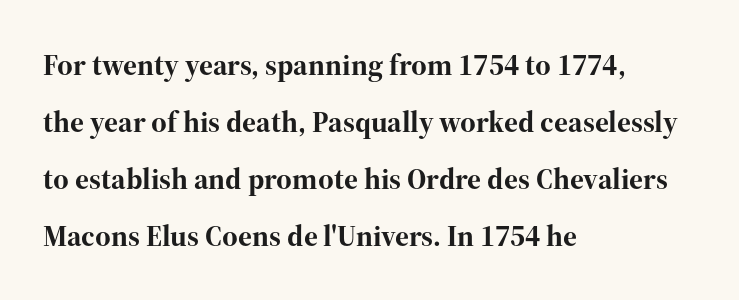
The image shows 30 px bold serif type, upright; set left-aligned, loose line spacing (1.9x), normal letter spacing, not underlined; high stroke contrast and a medium x-height.
